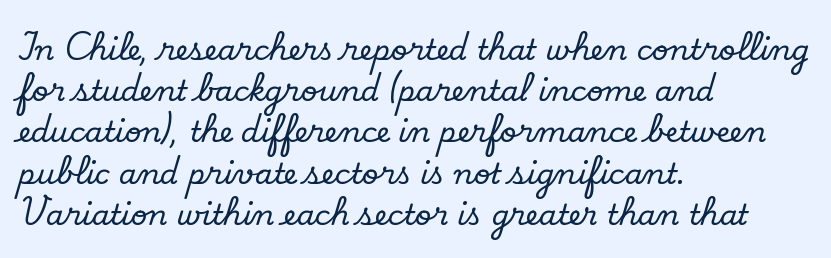
Notice how the passage keeps a crisp vertical edge on the left only. Is this a sans? No — the strokes have serifs. Regular leading. No extra tracking has been applied to these lines. Is this a fixed-width face? No — the glyphs have proportional, varying widths. Honestly, there is no underline to notice here at all.
